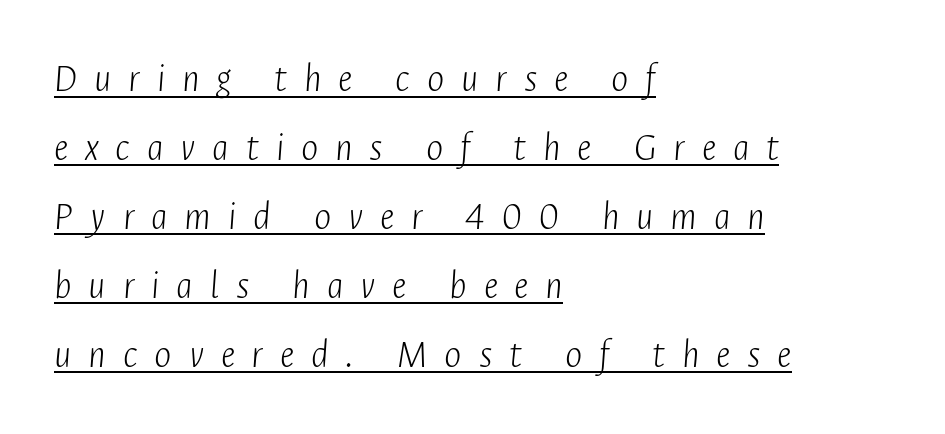
The image shows 41 px light, condensed type, italic (leaning right); set left-aligned, normal line spacing (1.68x), unusually wide letter spacing (+0.41 em), underlined; low stroke contrast and a medium x-height.
